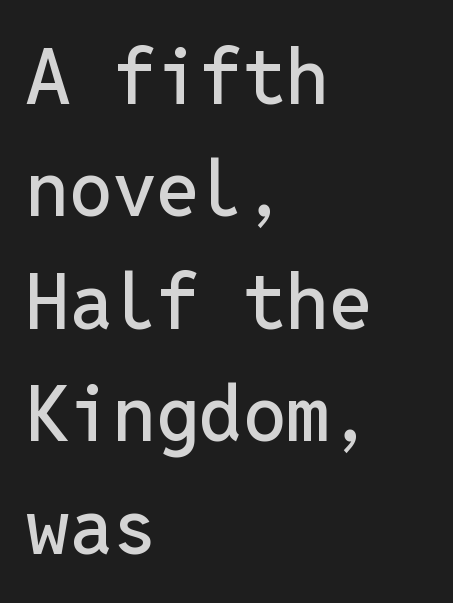
The image shows 77 px sans-serif type, upright, monospaced; set left-aligned, normal line spacing (1.46x), normal letter spacing, not underlined; low stroke contrast and a medium x-height.
